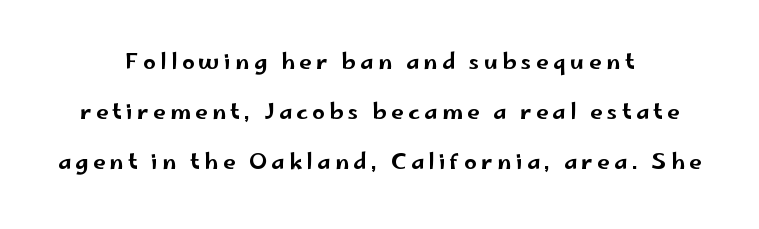
{"italic": "no", "underline": "no", "align": "center", "line_spacing": "loose", "line_spacing_ratio": 2.28, "letter_spacing": "wide", "letter_spacing_em": 0.2, "glyph_px": 22}
